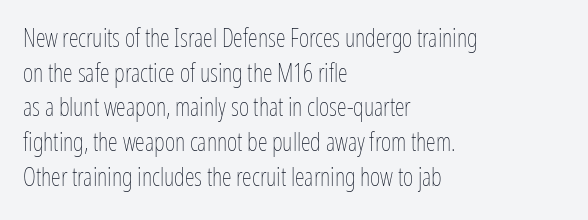
The letters stand straight up with perfectly vertical stems. The typesetter chose a ragged-right arrangement here. What's the leading like? Ordinary, nothing unusual. Nothing unusual about the tracking: characters are spaced as the font intends. Is the stroke heavy? The answer is a plain regular-or-lighter.
